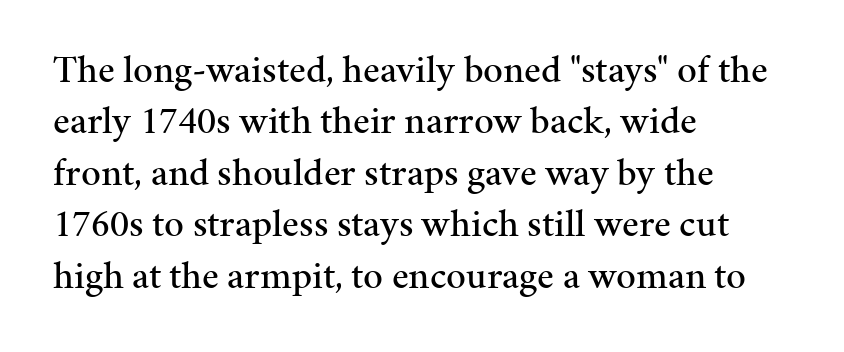
{"serif": "yes", "italic": "no", "width": "normal", "stroke_contrast": "medium", "x_height": "medium", "monospaced": "no", "underline": "no", "align": "left", "line_spacing": "normal", "line_spacing_ratio": 1.32, "letter_spacing": "normal", "letter_spacing_em": 0.0, "glyph_px": 39}
